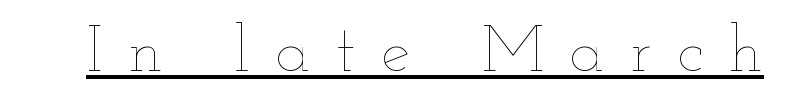
Q: Is the text bold? A: No.
Q: Is the text italic (slanted)? A: No, it is upright.
Q: Is the text underlined? A: Yes.
Q: Is the spacing between letters normal or unusually wide? A: Unusually wide.
Q: Width (condensed, normal, or wide)? A: Wide.
Q: Stroke contrast? A: Low.
Q: x-height? A: Small.
Q: Monospaced? A: No.
